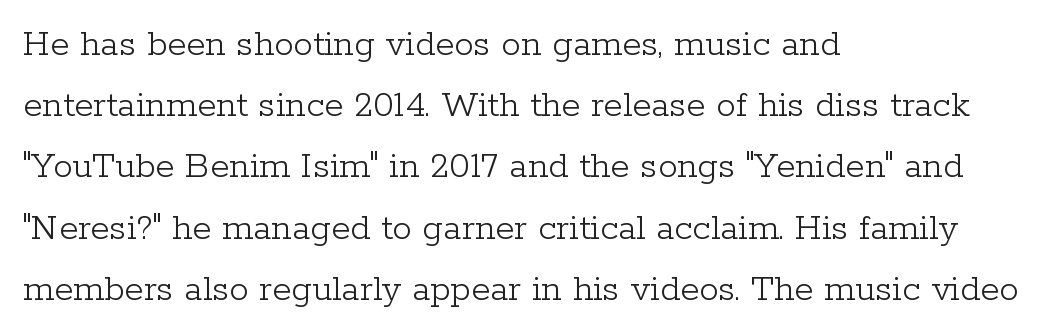
Q: Is the text bold? A: No.
Q: Is the text italic (slanted)? A: No, it is upright.
Q: Is the typeface a serif or a sans-serif typeface? A: Serif.
Q: Is the text underlined? A: No.
Q: How is the paragraph aligned? A: Left-aligned.
Q: Is the spacing between letters normal or unusually wide? A: Normal.
Q: Is the spacing between lines tight, normal or loose? A: Normal.
Q: Width (condensed, normal, or wide)? A: Normal.
Q: Stroke contrast? A: Low.
Q: x-height? A: Medium.
Q: Monospaced? A: No.
